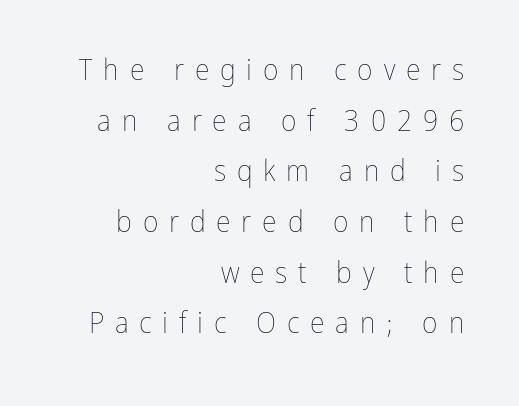
Words appear elongated and porous because spacing is wide. The lines in this sample share a right terminus and differ only in where they begin. This sample has the flowing, uneven cadence of proportional lettering. Students, observe: this is what conventionally led text looks like. This reads as an unemphasized weight, regular at the heaviest.
